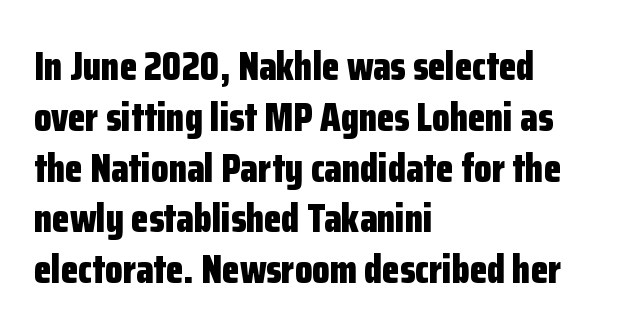
Summary of vertical rhythm: regular, with standard interline spacing. Thick stems and heavy bowls — unmistakably bold. The face used here is rendered with its standard letterfit. Varying glyph widths throughout — classic text-font behaviour. Is this a sans? Yes — the strokes have no serifs. Descenders are the only things crossing below the line.
